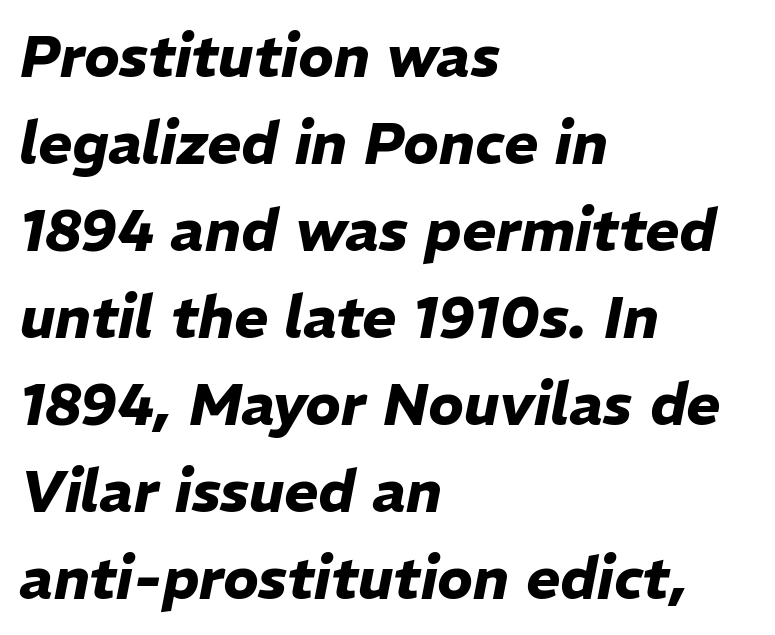
The passage shown stacks its lines at a standard gap. Characters are canted at an angle relative to the baseline's perpendicular. You'd pick this weight for a headline — it's a proper bold. Letter spacing: default.
